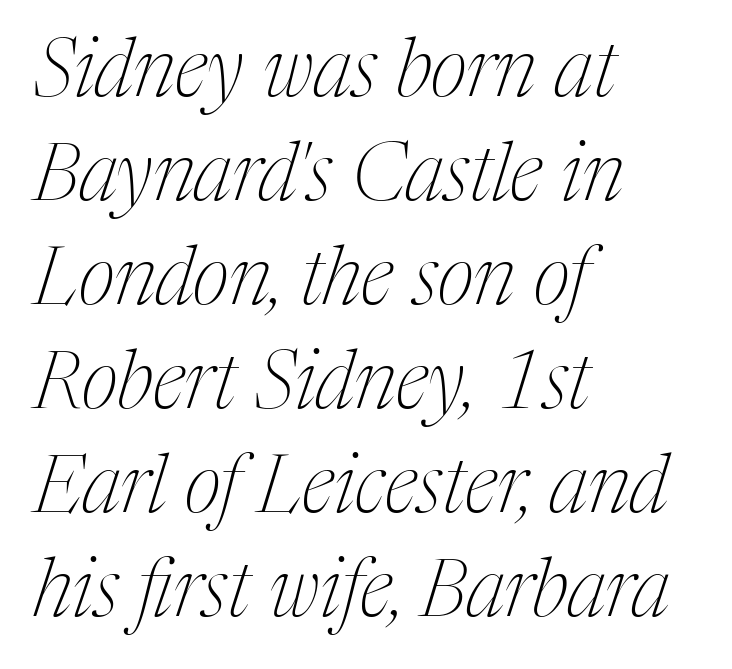
The image shows 80 px thin, condensed serif type, italic (leaning right); set left-aligned, normal line spacing (1.3x), normal letter spacing, not underlined; medium stroke contrast and a medium x-height.
